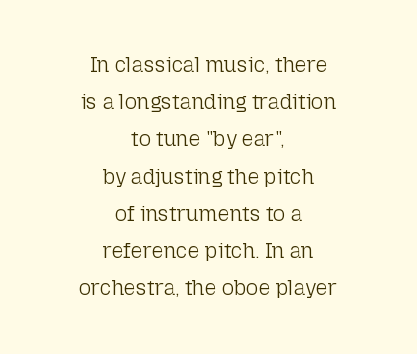
Q: Is the text bold? A: No.
Q: Is the text italic (slanted)? A: No, it is upright.
Q: Is the text underlined? A: No.
Q: How is the paragraph aligned? A: Centered.
Q: Is the spacing between letters normal or unusually wide? A: Normal.
